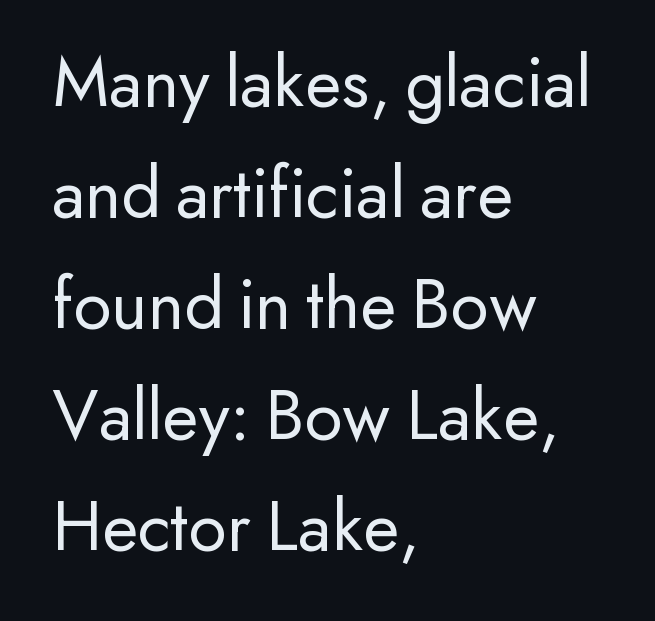
The image shows 74 px regular-weight sans-serif type, upright; set left-aligned, normal line spacing (1.5x), normal letter spacing, not underlined; low stroke contrast and a small x-height.
